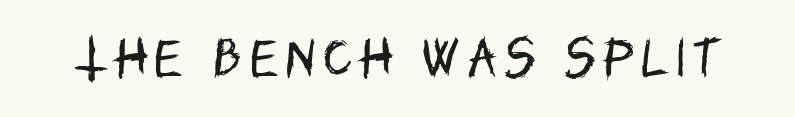
Stroke mass is kept to a normal reading level or below. Observe the absence of serifs on each vertical stroke in this sample. A typesetter would mark this as roman, not italic. Note the varied advance widths — an 'i' is clearly narrower than an 'm'.
